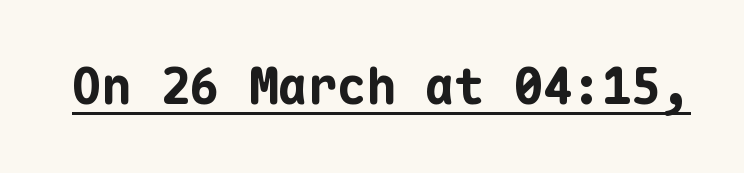
Unlike italic type, these characters show no tilt at all. The horizontal fit of the characters is conventional and even. This rendering features underlined lettering. The passage shown is typed in a monospace face where columns stay perfectly aligned. The rendering shows plain stroke endings on the letterforms — a sans-serif design. A full-strength bold gives these letters their thick strokes.
